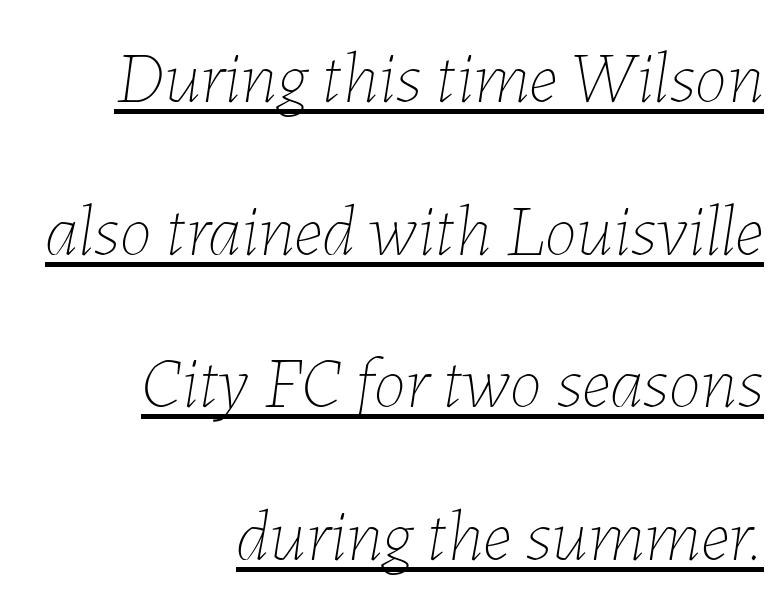
The image shows 73 px thin type, italic (leaning right); set right-aligned, loose line spacing (2.09x), normal letter spacing, underlined; low stroke contrast and a medium x-height.
